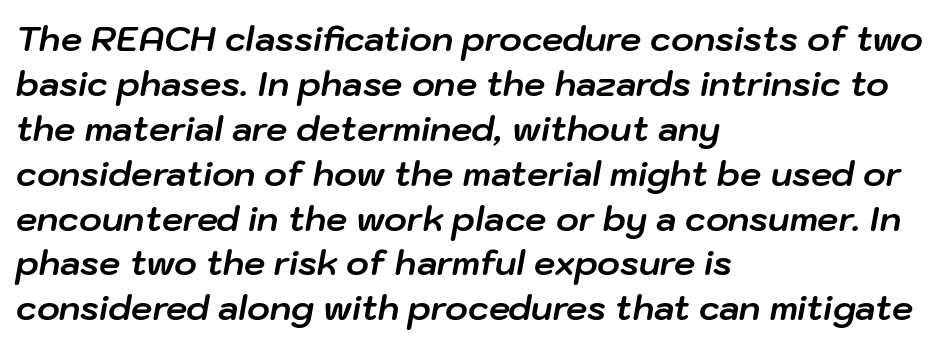
Q: Is the text bold? A: Yes.
Q: Is the text italic (slanted)? A: Yes, it leans right by about 10 degrees.
Q: Is the text underlined? A: No.
Q: How is the paragraph aligned? A: Left-aligned.
Q: Is the spacing between letters normal or unusually wide? A: Normal.
Q: Is the spacing between lines tight, normal or loose? A: Normal.
Q: Width (condensed, normal, or wide)? A: Normal.
Q: Stroke contrast? A: Low.
Q: x-height? A: Medium.
Q: Monospaced? A: No.
